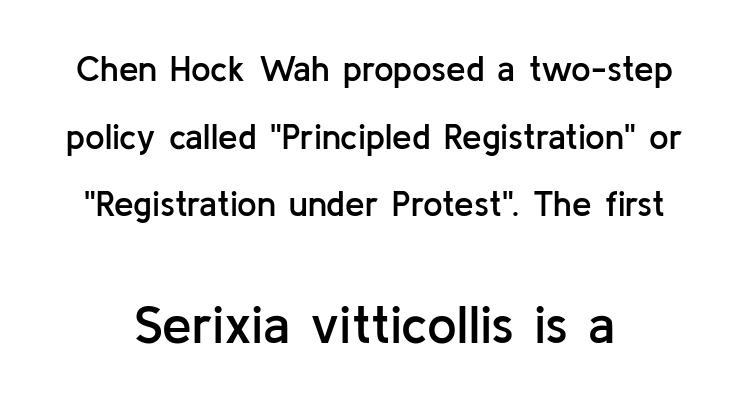
Q: Is the text bold? A: Semi-bold.
Q: Is the text italic (slanted)? A: No, it is upright.
Q: Is the typeface a serif or a sans-serif typeface? A: Sans-serif.
Q: Is the text underlined? A: No.
Q: How is the paragraph aligned? A: Centered.
Q: Is the spacing between letters normal or unusually wide? A: Normal.
Q: Is the spacing between lines tight, normal or loose? A: Loose.
Q: Which block of text is set in a larger size, the first (top) or the second (bottom)? A: The second (bottom) one.
Q: Width (condensed, normal, or wide)? A: Normal.
Q: Stroke contrast? A: Low.
Q: x-height? A: Medium.
Q: Monospaced? A: No.
